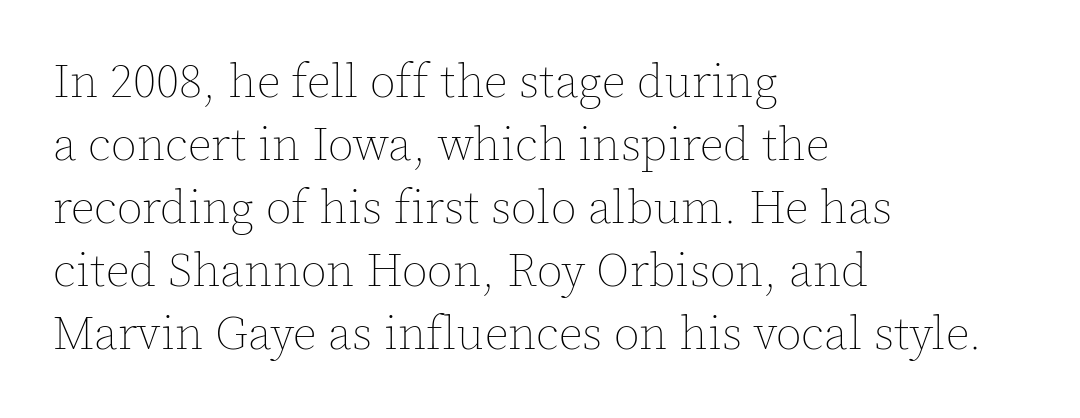
Every stem runs plumb, perpendicular to the baseline. No chunkiness to these letters — they're not bold. A classic flush-left, rag-right setting is used for this passage. A typesetter would call this proportional, since set widths differ per character.
